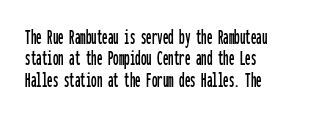
The image shows 22 px text type, upright; set left-aligned, tight line spacing (0.97x), normal letter spacing, not underlined.
